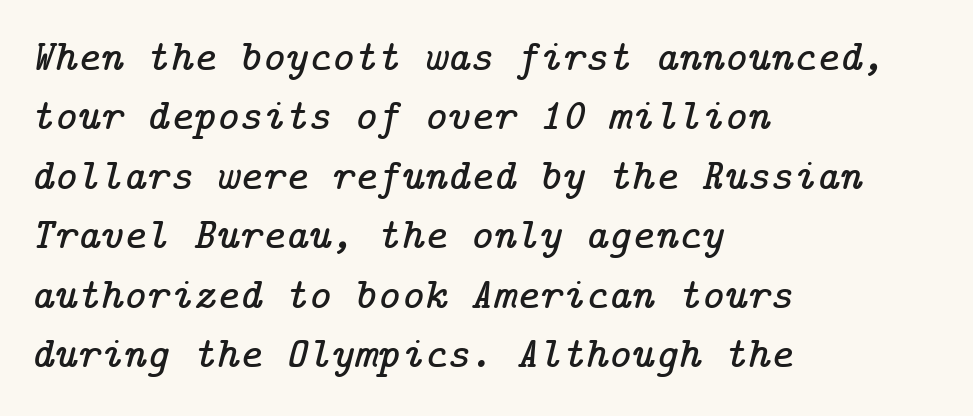
The image shows 44 px serif type, italic (leaning right); set left-aligned, normal line spacing (1.35x), normal letter spacing, not underlined; low stroke contrast and a medium x-height.
